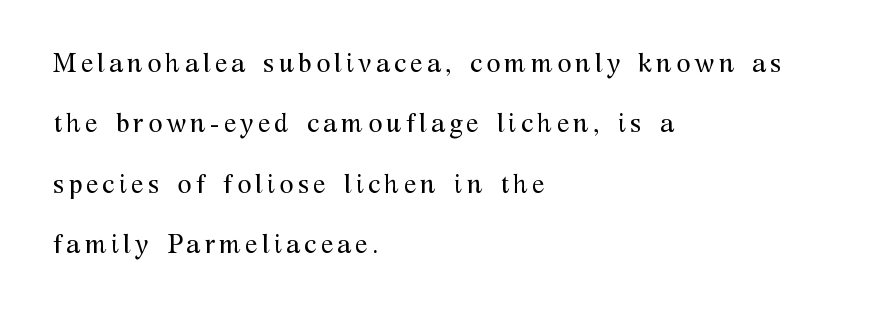
{"italic": "no", "bold": "no", "underline": "no", "align": "left", "line_spacing": "loose", "line_spacing_ratio": 2.32, "glyph_px": 26}
